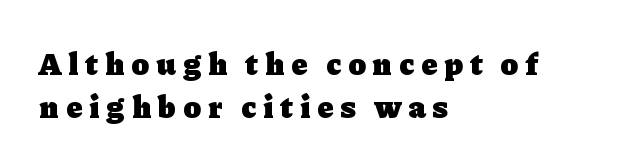
Q: Is the text bold? A: Yes.
Q: Is the text italic (slanted)? A: No, it is upright.
Q: Is the typeface a serif or a sans-serif typeface? A: Serif.
Q: Is the text underlined? A: No.
Q: How is the paragraph aligned? A: Left-aligned.
Q: Is the spacing between letters normal or unusually wide? A: Unusually wide.
Q: Is the spacing between lines tight, normal or loose? A: Normal.
Q: Width (condensed, normal, or wide)? A: Normal.
Q: Stroke contrast? A: Low.
Q: x-height? A: Medium.
Q: Monospaced? A: No.
